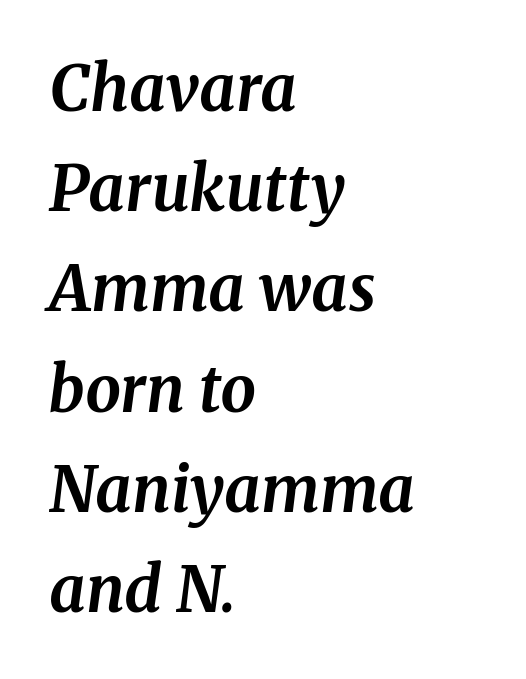
Quick note: interline space is typical. The rendering keeps characters at their native spacing. Notice how the stems are inclined rather than vertical — that's the hallmark of italics. Beneath every word, the page is bare. The setting favours the left margin, as ordinary paragraphs usually do. Typesetter's note: full bold, strokes at maximum text heaviness.
